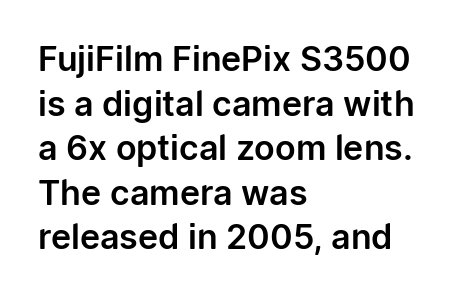
{"serif": "no", "italic": "no", "width": "normal", "stroke_contrast": "low", "x_height": "medium", "monospaced": "no", "underline": "no", "align": "left", "line_spacing": "normal", "line_spacing_ratio": 1.31, "letter_spacing": "normal", "letter_spacing_em": 0.0, "glyph_px": 34}
